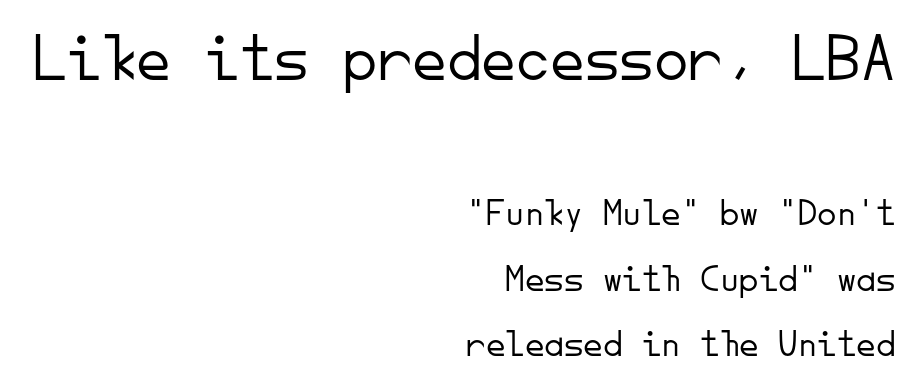
{"serif": "no", "italic": "no", "bold": "no", "weight": "light", "width": "normal", "stroke_contrast": "low", "x_height": "small", "monospaced": "yes", "underline": "no", "align": "right", "line_spacing": "normal", "line_spacing_ratio": 1.67, "letter_spacing": "normal", "letter_spacing_em": 0.0, "larger_block": "first", "size_ratio": 1.77, "glyph_px": 69}
